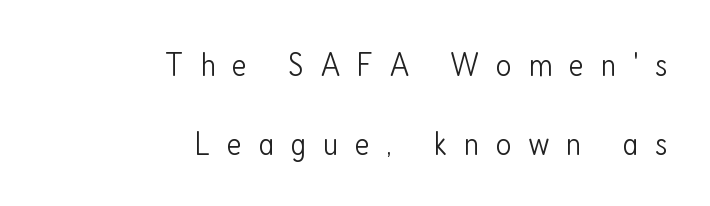
Q: Is the text bold? A: No.
Q: Is the text italic (slanted)? A: No, it is upright.
Q: Is the typeface a serif or a sans-serif typeface? A: Sans-serif.
Q: Is the text underlined? A: No.
Q: How is the paragraph aligned? A: Right-aligned.
Q: Is the spacing between letters normal or unusually wide? A: Unusually wide.
Q: Is the spacing between lines tight, normal or loose? A: Loose.
Q: Width (condensed, normal, or wide)? A: Condensed.
Q: Stroke contrast? A: Low.
Q: x-height? A: Medium.
Q: Monospaced? A: No.
